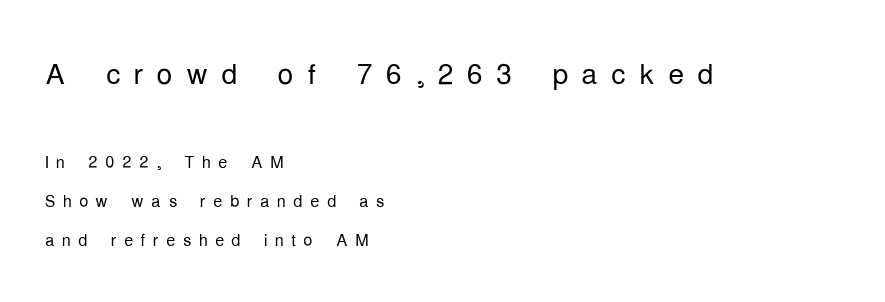
Q: Is the text bold? A: No.
Q: Is the text italic (slanted)? A: No, it is upright.
Q: Is the typeface a serif or a sans-serif typeface? A: Sans-serif.
Q: Is the text underlined? A: No.
Q: How is the paragraph aligned? A: Left-aligned.
Q: Is the spacing between letters normal or unusually wide? A: Unusually wide.
Q: Is the spacing between lines tight, normal or loose? A: Normal.
Q: Which block of text is set in a larger size, the first (top) or the second (bottom)? A: The first (top) one.
Q: Width (condensed, normal, or wide)? A: Condensed.
Q: Stroke contrast? A: Low.
Q: x-height? A: Medium.
Q: Monospaced? A: No.
